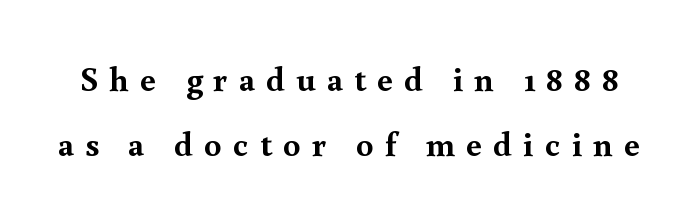
The image shows 35 px semibold serif type, upright; set line spacing 1.86x, unusually wide letter spacing (+0.32 em), not underlined; a small x-height.
